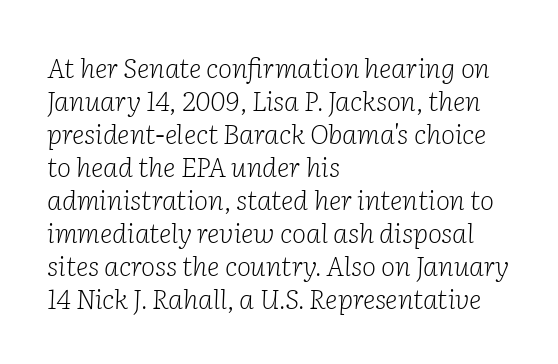
The image shows 27 px text type, italic (leaning right); set left-aligned, line spacing 1.22x, normal letter spacing, not underlined.
